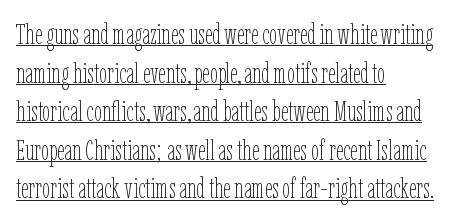
Q: Is the text bold? A: No.
Q: Is the text italic (slanted)? A: No, it is upright.
Q: Is the text underlined? A: Yes.
Q: How is the paragraph aligned? A: Left-aligned.
Q: Is the spacing between letters normal or unusually wide? A: Normal.
Q: Is the spacing between lines tight, normal or loose? A: Normal.
Q: Width (condensed, normal, or wide)? A: Condensed.
Q: Stroke contrast? A: Low.
Q: x-height? A: Medium.
Q: Monospaced? A: No.
